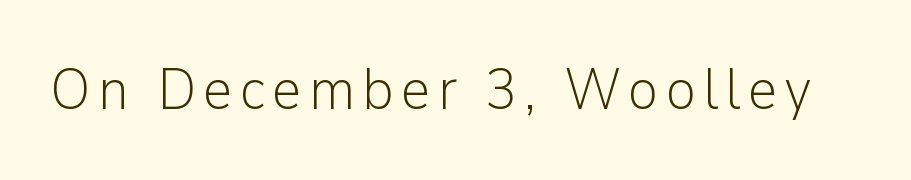
{"serif": "no", "italic": "no", "bold": "no", "weight": "light", "width": "normal", "stroke_contrast": "low", "x_height": "medium", "monospaced": "no", "underline": "no", "glyph_px": 58}
